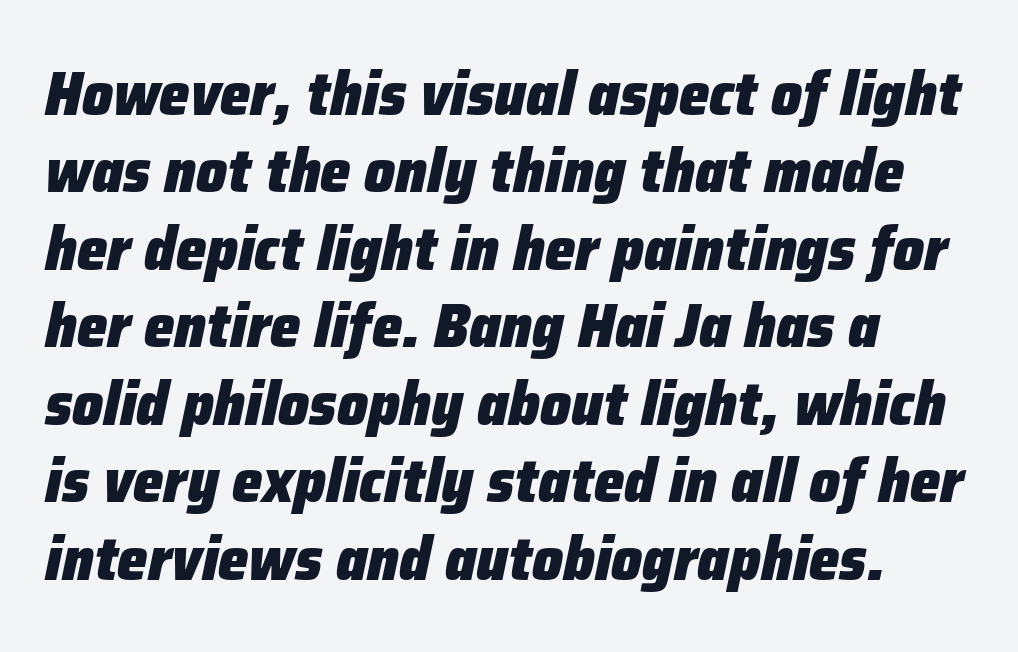
You could not count columns in this text — the font is proportionally spaced. Regular leading. Nobody touched the tracking dial on this one. Underline: absent. Compared with ordinary roman type, these characters are visibly tilted.
